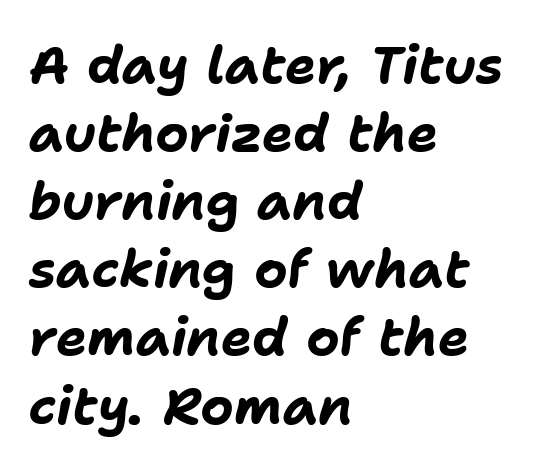
The image shows 52 px bold type, italic (leaning right); set left-aligned, normal line spacing (1.31x), normal letter spacing, not underlined; low stroke contrast and a medium x-height.
